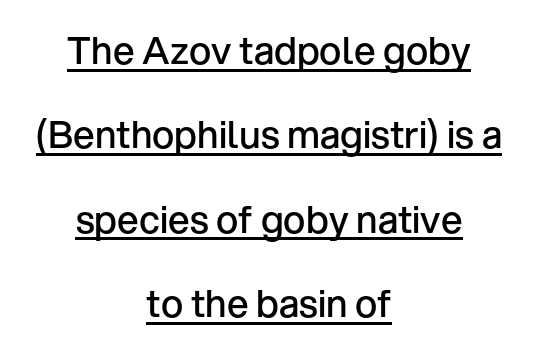
How would I describe the line gaps? Wide and relaxed. Like a heading marked for emphasis, these lines bear an underscore. Students, this is semibold: more ink than regular, less than bold. Nope, no serifs anywhere on these letters. Teacher's note: observe the equal gaps on both sides — that is centered alignment.
